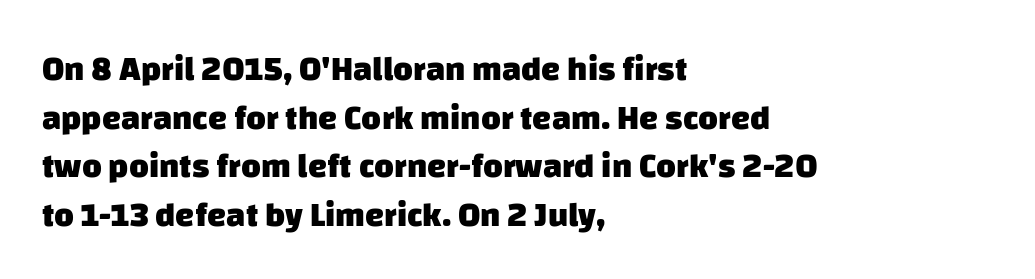
{"serif": "no", "bold": "yes", "weight": "heavy", "width": "normal", "stroke_contrast": "low", "x_height": "large", "monospaced": "no", "underline": "no", "align": "left", "line_spacing": "normal", "line_spacing_ratio": 1.43, "letter_spacing": "normal", "letter_spacing_em": 0.0, "glyph_px": 34}
